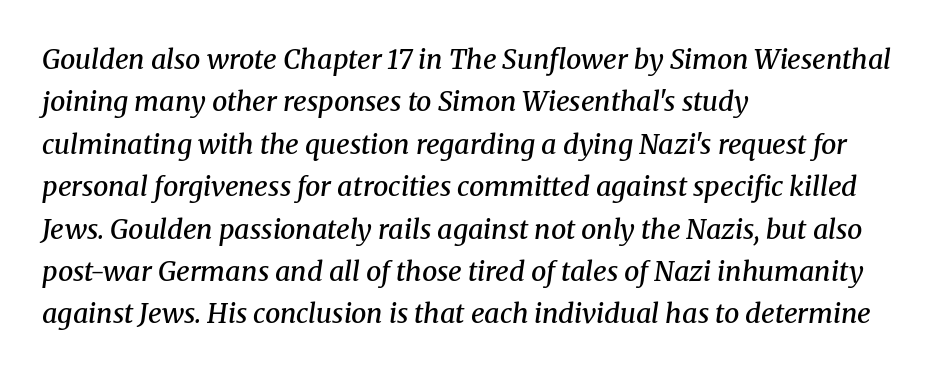
The image shows 27 px text type, italic (leaning right); set left-aligned, normal line spacing (1.57x), normal letter spacing, not underlined.
